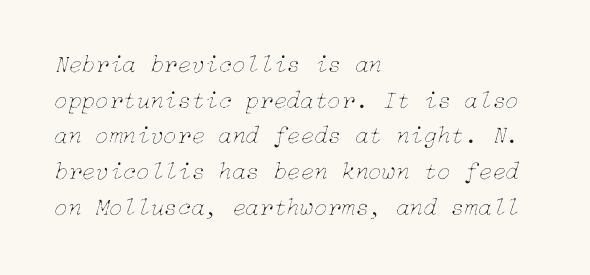
The image shows 25 px text type, italic (leaning right); set left-aligned, normal line spacing (1.43x), normal letter spacing, not underlined.
